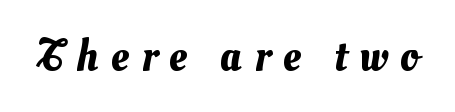
The image shows 45 px text type; set unusually wide letter spacing (+0.27 em), not underlined; medium stroke contrast and a small x-height.
